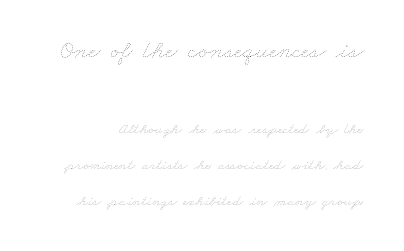
The image shows 26 px text type; set loose line spacing (2.39x), normal letter spacing, not underlined; the first (top) block is 1.73x larger.
